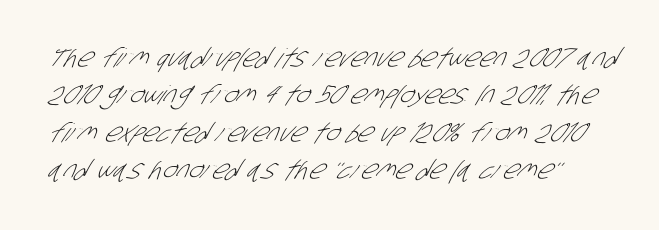
Q: Is the text bold? A: No.
Q: Is the text underlined? A: No.
Q: How is the paragraph aligned? A: Left-aligned.
Q: Is the spacing between letters normal or unusually wide? A: Normal.
Q: Is the spacing between lines tight, normal or loose? A: Normal.
